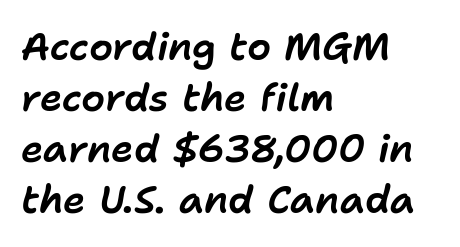
The paragraph shown leans on its left margin. Every character sits at an angle, as italics do. The line texture is even and compact thanks to regular tracking. Is this a fixed-width face? No — the glyphs have proportional, varying widths.
